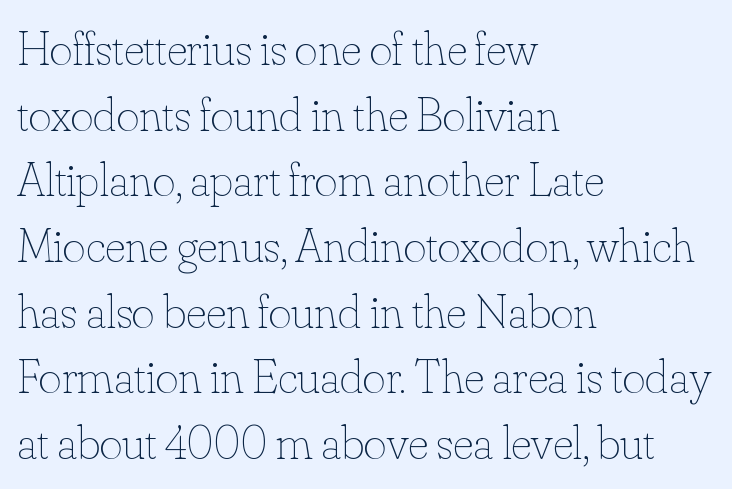
Q: Is the text bold? A: No.
Q: Is the text italic (slanted)? A: No, it is upright.
Q: Is the text underlined? A: No.
Q: How is the paragraph aligned? A: Left-aligned.
Q: Is the spacing between letters normal or unusually wide? A: Normal.
Q: Is the spacing between lines tight, normal or loose? A: Normal.
Q: Width (condensed, normal, or wide)? A: Normal.
Q: Stroke contrast? A: Low.
Q: x-height? A: Small.
Q: Monospaced? A: No.
